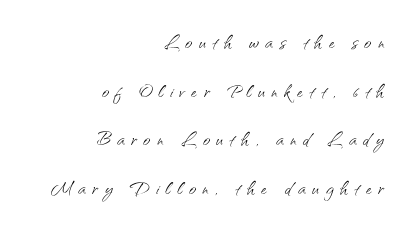
The image shows 25 px text type; set right-aligned, loose line spacing (1.95x), unusually wide letter spacing (+0.27 em), not underlined.
